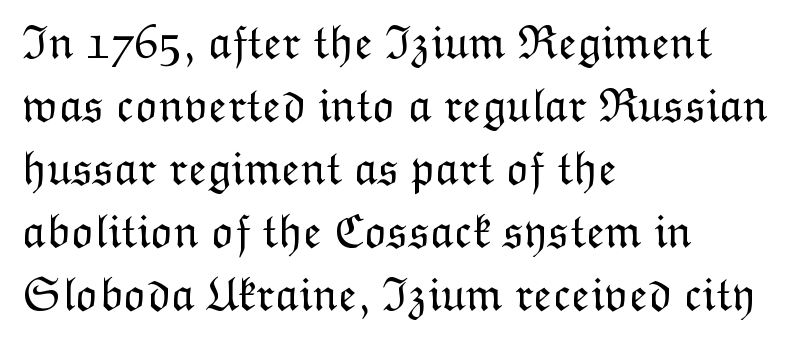
The image shows 48 px light type, upright; set left-aligned, normal line spacing (1.31x), normal letter spacing, not underlined; low stroke contrast and a medium x-height.
